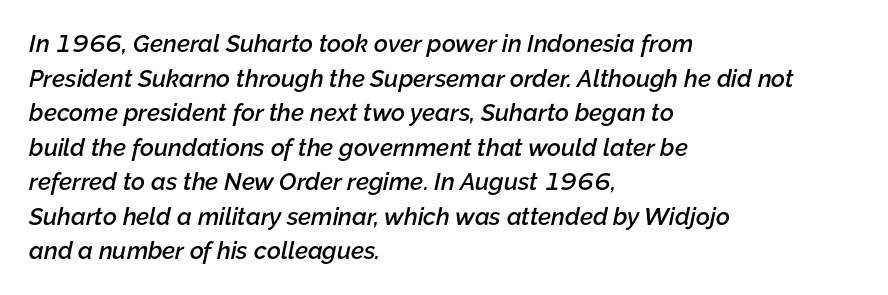
{"italic": "yes", "lean": "right", "slant_degrees": 12, "bold": "semi", "underline": "no", "align": "left", "line_spacing": "normal", "line_spacing_ratio": 1.44, "letter_spacing": "normal", "letter_spacing_em": 0.0, "glyph_px": 24}
